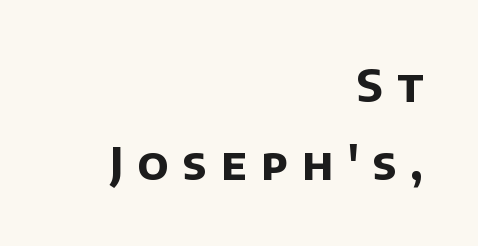
{"serif": "no", "bold": "yes", "weight": "bold", "width": "normal", "stroke_contrast": "low", "x_height": "large", "monospaced": "no", "underline": "no", "align": "right", "line_spacing_ratio": 1.74, "letter_spacing": "wide", "letter_spacing_em": 0.32, "glyph_px": 45}
